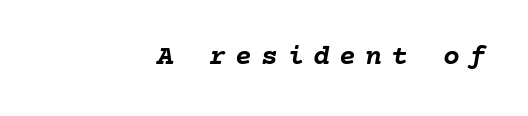
Q: Is the text bold? A: Yes.
Q: Is the text italic (slanted)? A: Yes, it leans right by about 10 degrees.
Q: Is the text underlined? A: No.
Q: How is the paragraph aligned? A: Right-aligned.
Q: Is the spacing between letters normal or unusually wide? A: Unusually wide.
Q: Width (condensed, normal, or wide)? A: Normal.
Q: Stroke contrast? A: Low.
Q: x-height? A: Medium.
